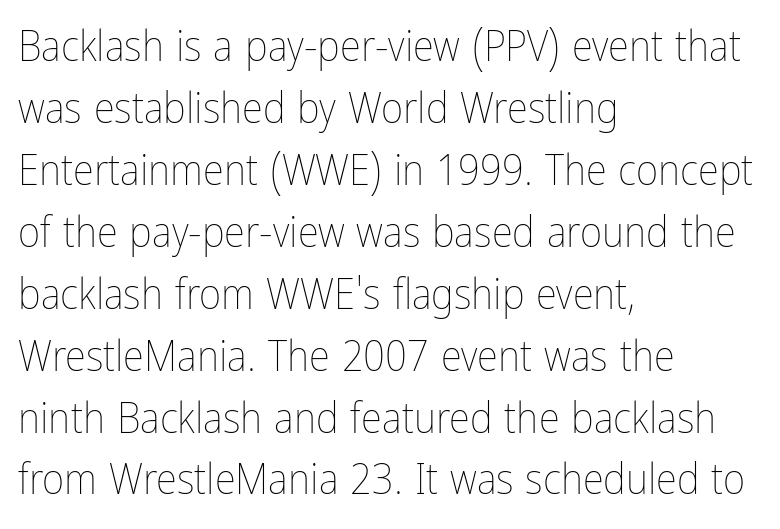
Q: Is the text bold? A: No.
Q: Is the text italic (slanted)? A: No, it is upright.
Q: Is the text underlined? A: No.
Q: How is the paragraph aligned? A: Left-aligned.
Q: Is the spacing between letters normal or unusually wide? A: Normal.
Q: Is the spacing between lines tight, normal or loose? A: Normal.
Q: Width (condensed, normal, or wide)? A: Condensed.
Q: Stroke contrast? A: Low.
Q: x-height? A: Medium.
Q: Monospaced? A: No.
